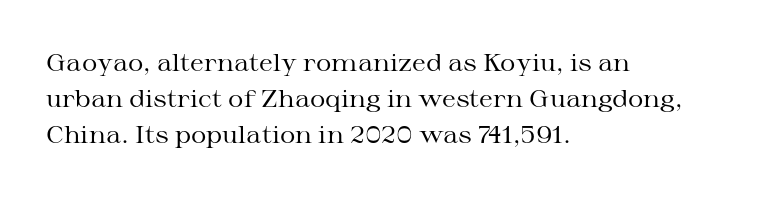
The image shows 24 px text type, upright; set left-aligned, normal line spacing (1.51x), normal letter spacing, not underlined.
